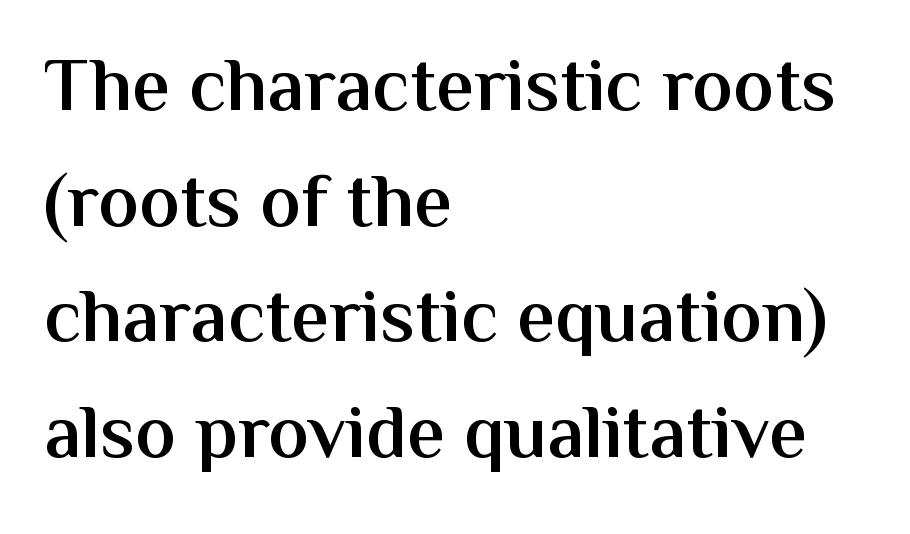
Firm but not heavy-handed strokes: this text is semibold. Which margin do the lines hug? The left one — the right edge is uneven. The horizontal fit of the characters is conventional and even. The rendering uses a moderate line-height, typical for paragraphs. Observe the absence of serifs on each vertical stroke in this sample.
